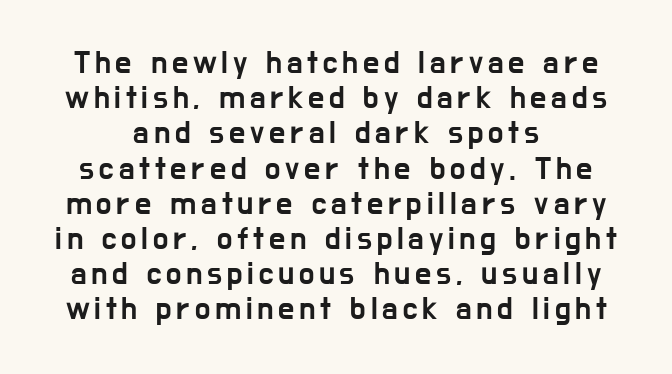
Are there feet on the stems? There aren't — it's a sans. A typesetter would call this proportional, since set widths differ per character. Leading is clearly below the norm, producing a dense column. Is there any slant? The stems are plumb.
